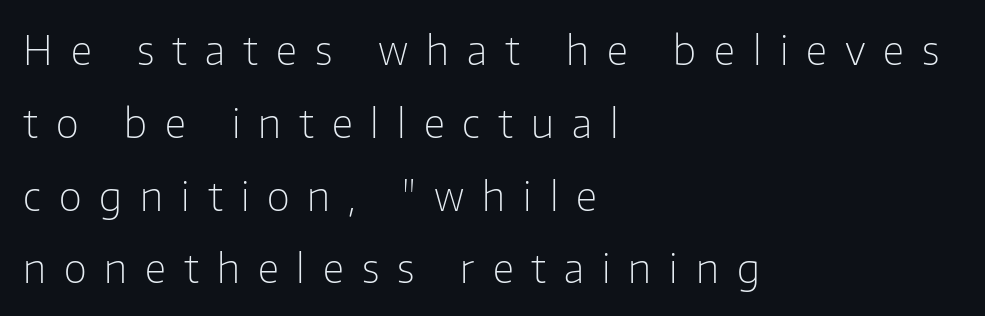
The image shows 40 px light sans-serif type, upright; set left-aligned, line spacing 1.82x, unusually wide letter spacing (+0.45 em), not underlined; low stroke contrast and a medium x-height.
